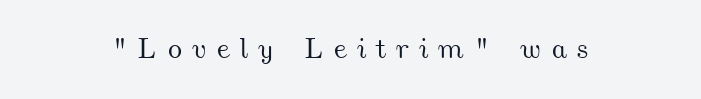
Q: Is the text underlined? A: No.
Q: How is the paragraph aligned? A: Centered.
Q: Is the spacing between letters normal or unusually wide? A: Unusually wide.
Q: Width (condensed, normal, or wide)? A: Wide.
Q: Stroke contrast? A: Medium.
Q: x-height? A: Small.
Q: Monospaced? A: No.
